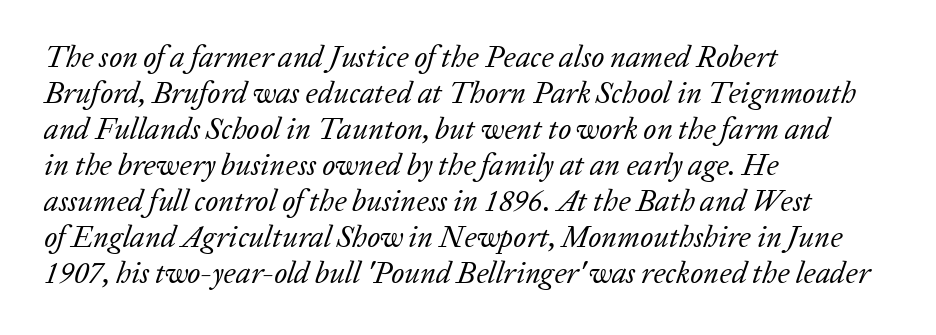
{"serif": "yes", "italic": "yes", "lean": "right", "slant_degrees": 20, "bold": "no", "weight": "regular", "width": "normal", "stroke_contrast": "low", "x_height": "medium", "monospaced": "no", "underline": "no", "align": "left", "line_spacing_ratio": 1.2, "letter_spacing": "normal", "letter_spacing_em": 0.0, "glyph_px": 30}
